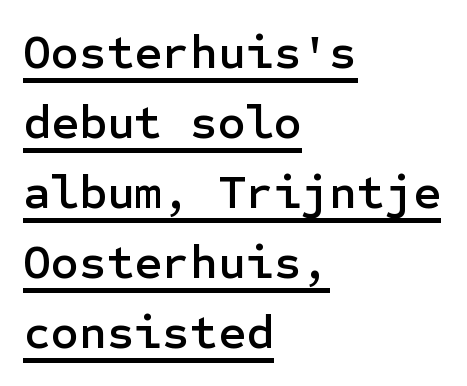
{"serif": "no", "italic": "no", "width": "normal", "stroke_contrast": "low", "x_height": "medium", "underline": "yes", "align": "left", "line_spacing": "normal", "line_spacing_ratio": 1.46, "letter_spacing": "normal", "letter_spacing_em": 0.0, "glyph_px": 48}
